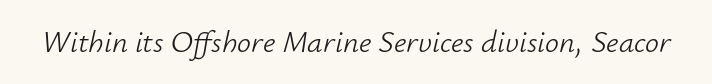
The image shows 31 px light type, italic (leaning right); set normal letter spacing, not underlined; low stroke contrast and a small x-height.
